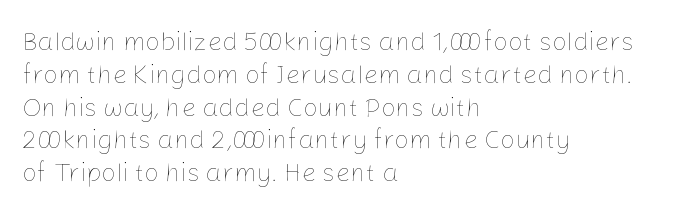
Check the space under the baseline: it is left empty. Posture: upright roman. Is the type heavy? It reads as light-to-regular instead. One-word summary of the alignment: left. The line-height multiplier appears to be the usual default.
